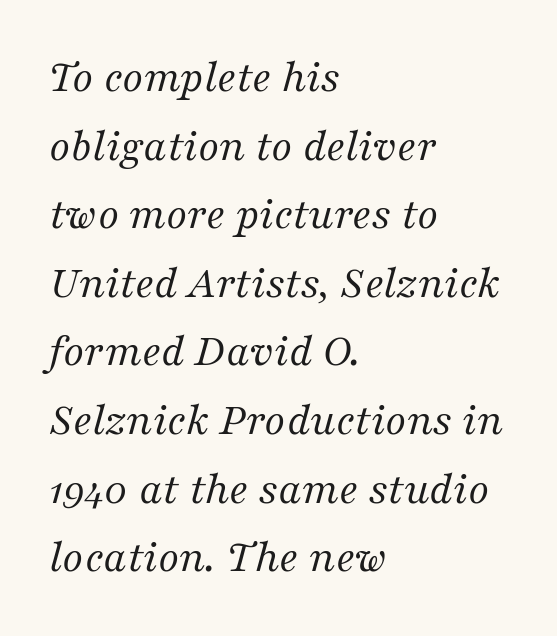
Q: Is the text bold? A: No.
Q: Is the text italic (slanted)? A: Yes, it leans right by about 16 degrees.
Q: Is the typeface a serif or a sans-serif typeface? A: Serif.
Q: Is the text underlined? A: No.
Q: How is the paragraph aligned? A: Left-aligned.
Q: Is the spacing between letters normal or unusually wide? A: Normal.
Q: Is the spacing between lines tight, normal or loose? A: Normal.
Q: Width (condensed, normal, or wide)? A: Normal.
Q: Stroke contrast? A: Medium.
Q: x-height? A: Medium.
Q: Monospaced? A: No.
